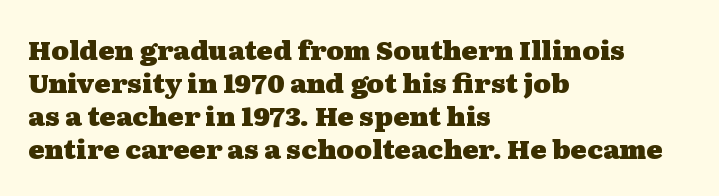
The image shows 27 px bold type, upright; set left-aligned, line spacing 1.22x, normal letter spacing, not underlined.
